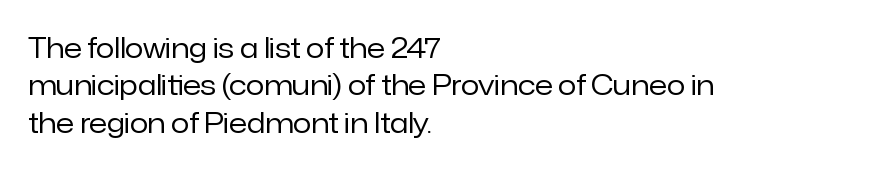
Interline gaps are of average width in this sample. Inter-character spacing is left at the font's built-in metrics. If you drew a line through each stem, it would be perfectly vertical. Words float on clear page, feet unadorned. Each line starts at the same left margin while the right side varies.
